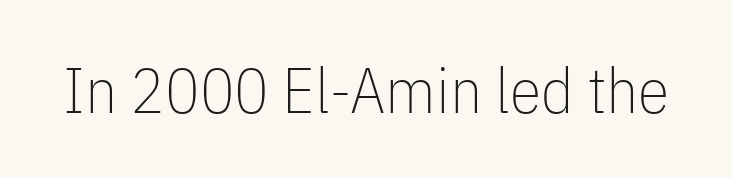
No heavy texture on the line: the type isn't bold. These lines are rendered in a variable-pitch font. Letters rest on an invisible, unmarked baseline. The characters display no serif detailing; their extremities are plain. Every character sits straight up, as roman type does. The tracking reads as untouched default to a designer's eye.
